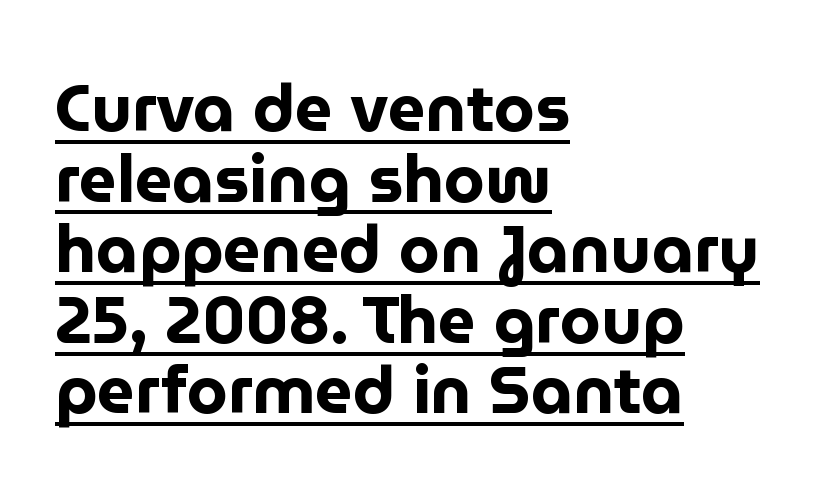
The image shows 66 px bold sans-serif type, upright; set left-aligned, tight line spacing (1.07x), normal letter spacing, underlined; low stroke contrast and a medium x-height.
